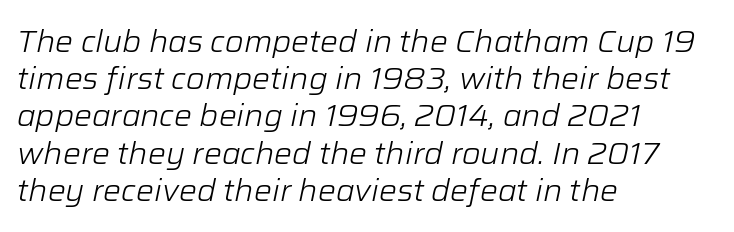
Q: Is the text bold? A: No.
Q: Is the text italic (slanted)? A: Yes, it leans right by about 12 degrees.
Q: Is the text underlined? A: No.
Q: How is the paragraph aligned? A: Left-aligned.
Q: Is the spacing between letters normal or unusually wide? A: Normal.
Q: Width (condensed, normal, or wide)? A: Normal.
Q: Stroke contrast? A: Low.
Q: x-height? A: Medium.
Q: Monospaced? A: No.
